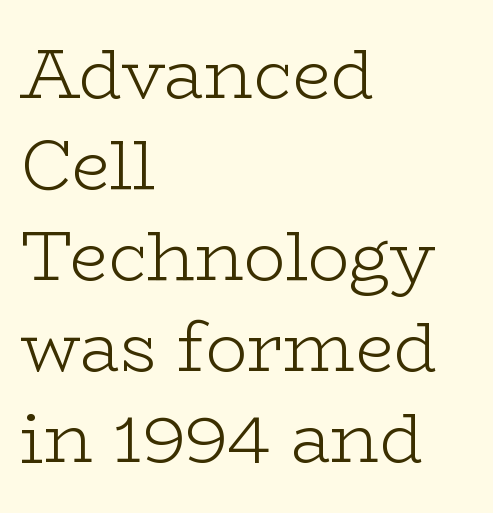
Q: Is the text bold? A: No.
Q: Is the text italic (slanted)? A: No, it is upright.
Q: Is the typeface a serif or a sans-serif typeface? A: Serif.
Q: Is the text underlined? A: No.
Q: How is the paragraph aligned? A: Left-aligned.
Q: Is the spacing between letters normal or unusually wide? A: Normal.
Q: Is the spacing between lines tight, normal or loose? A: Normal.
Q: Width (condensed, normal, or wide)? A: Wide.
Q: Stroke contrast? A: Low.
Q: x-height? A: Medium.
Q: Monospaced? A: No.
